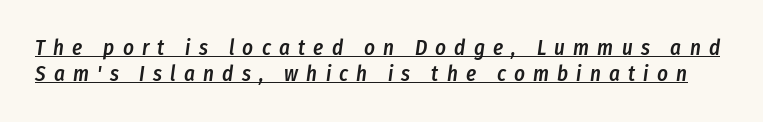
Q: Is the text bold? A: Semi-bold.
Q: Is the text italic (slanted)? A: Yes, it leans right by about 8 degrees.
Q: Is the text underlined? A: Yes.
Q: Is the spacing between letters normal or unusually wide? A: Unusually wide.
